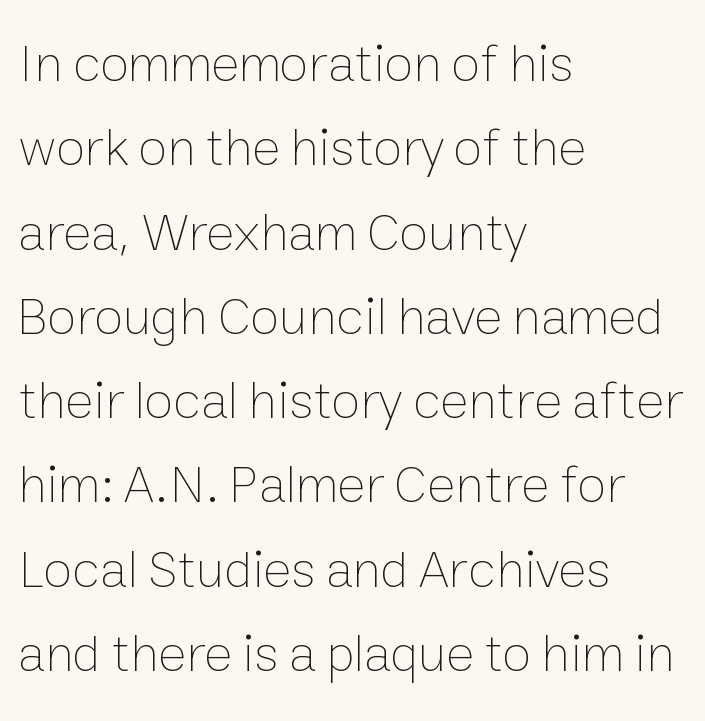
{"italic": "no", "bold": "no", "weight": "thin", "width": "normal", "stroke_contrast": "low", "x_height": "medium", "monospaced": "no", "underline": "no", "align": "left", "line_spacing": "normal", "line_spacing_ratio": 1.59, "letter_spacing": "normal", "letter_spacing_em": 0.0, "glyph_px": 53}
